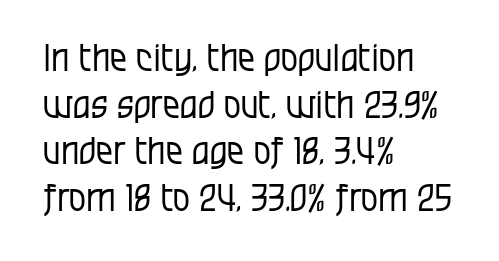
The image shows 38 px regular-weight, condensed sans-serif type, upright; set left-aligned, line spacing 1.23x, normal letter spacing, not underlined; low stroke contrast and a large x-height.
